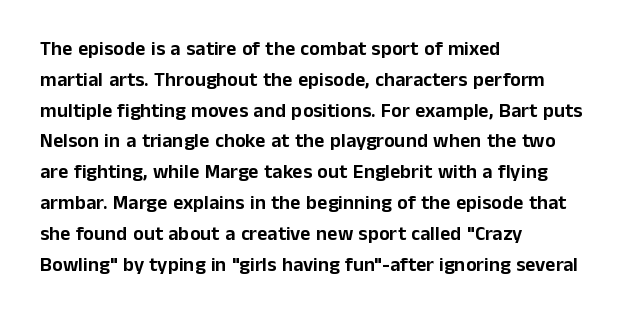
{"italic": "no", "underline": "no", "align": "left", "line_spacing": "normal", "line_spacing_ratio": 1.54, "letter_spacing": "normal", "letter_spacing_em": 0.0, "glyph_px": 20}
